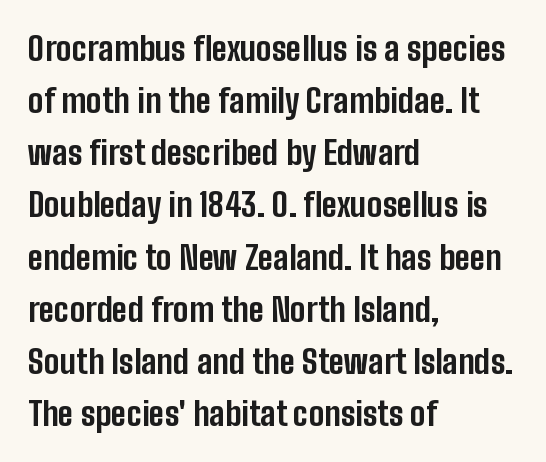
{"serif": "no", "italic": "no", "bold": "yes", "weight": "bold", "width": "condensed", "stroke_contrast": "low", "x_height": "medium", "monospaced": "no", "underline": "no", "align": "left", "line_spacing": "normal", "line_spacing_ratio": 1.58, "letter_spacing": "normal", "letter_spacing_em": 0.0, "glyph_px": 33}
